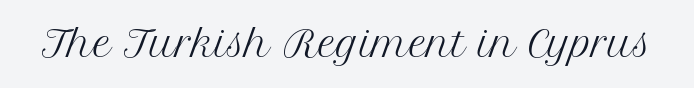
Q: Is the text bold? A: No.
Q: Is the text italic (slanted)? A: Yes.
Q: Is the text underlined? A: No.
Q: Is the spacing between letters normal or unusually wide? A: Normal.
Q: Width (condensed, normal, or wide)? A: Normal.
Q: Stroke contrast? A: Medium.
Q: x-height? A: Medium.
Q: Monospaced? A: No.
